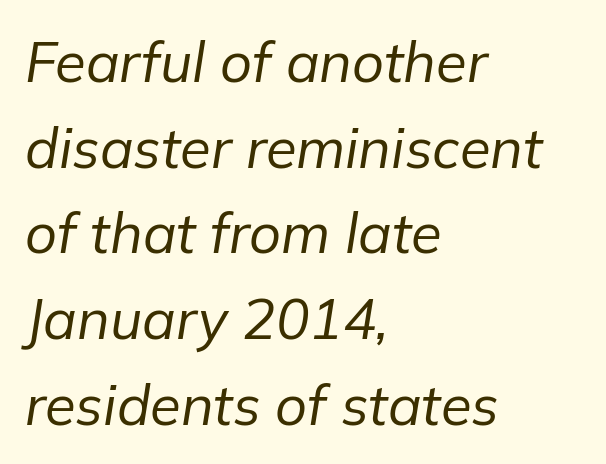
Q: Is the text bold? A: No.
Q: Is the text italic (slanted)? A: Yes, it leans right by about 9 degrees.
Q: Is the text underlined? A: No.
Q: How is the paragraph aligned? A: Left-aligned.
Q: Is the spacing between letters normal or unusually wide? A: Normal.
Q: Is the spacing between lines tight, normal or loose? A: Normal.
Q: Width (condensed, normal, or wide)? A: Normal.
Q: Stroke contrast? A: Low.
Q: x-height? A: Medium.
Q: Monospaced? A: No.
